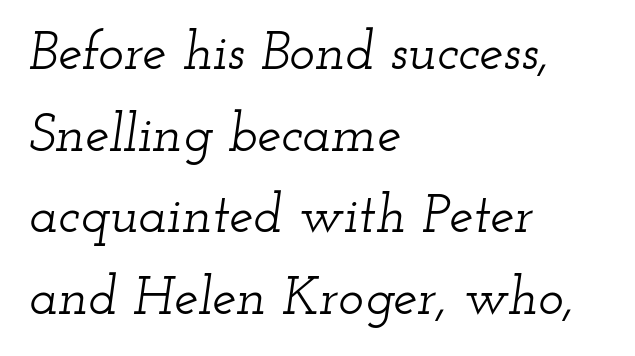
Q: Is the text italic (slanted)? A: Yes, it leans right by about 12 degrees.
Q: Is the typeface a serif or a sans-serif typeface? A: Serif.
Q: Is the text underlined? A: No.
Q: How is the paragraph aligned? A: Left-aligned.
Q: Is the spacing between letters normal or unusually wide? A: Normal.
Q: Is the spacing between lines tight, normal or loose? A: Normal.
Q: Width (condensed, normal, or wide)? A: Wide.
Q: Stroke contrast? A: Low.
Q: x-height? A: Small.
Q: Monospaced? A: No.
